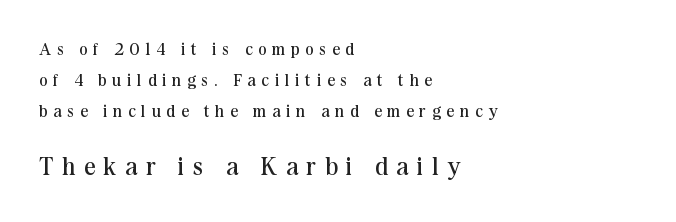
The image shows 25 px text type, upright; set left-aligned, line spacing 1.81x, unusually wide letter spacing (+0.35 em), not underlined; the second (bottom) block is 1.47x larger.
